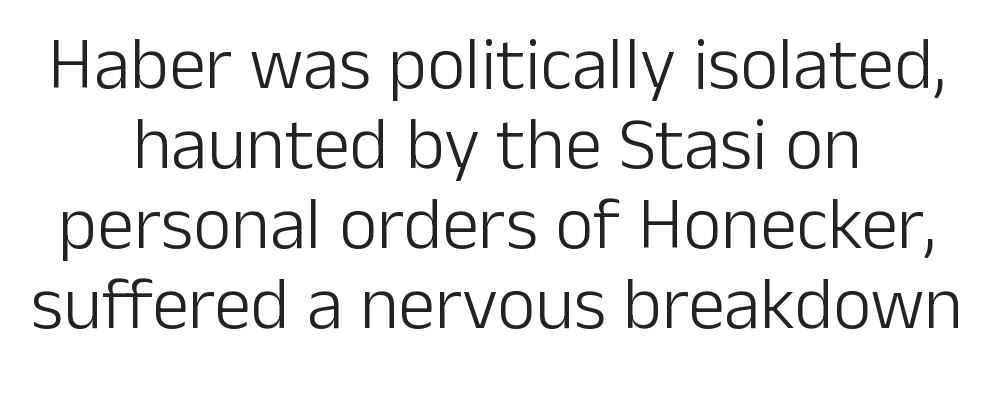
The image shows 74 px light sans-serif type, upright; set centered, tight line spacing (1.08x), normal letter spacing, not underlined; low stroke contrast and a medium x-height.
